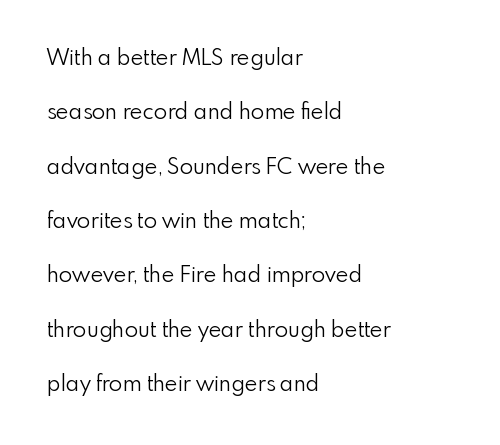
Q: Is the text bold? A: No.
Q: Is the text italic (slanted)? A: No, it is upright.
Q: Is the text underlined? A: No.
Q: How is the paragraph aligned? A: Left-aligned.
Q: Is the spacing between letters normal or unusually wide? A: Normal.
Q: Is the spacing between lines tight, normal or loose? A: Loose.
